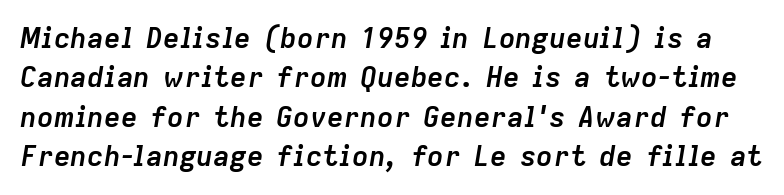
Q: Is the text bold? A: Yes.
Q: Is the text italic (slanted)? A: Yes, it leans right by about 9 degrees.
Q: Is the text underlined? A: No.
Q: Is the spacing between letters normal or unusually wide? A: Normal.
Q: Is the spacing between lines tight, normal or loose? A: Normal.
Q: Width (condensed, normal, or wide)? A: Normal.
Q: Stroke contrast? A: Low.
Q: x-height? A: Medium.
Q: Monospaced? A: No.
